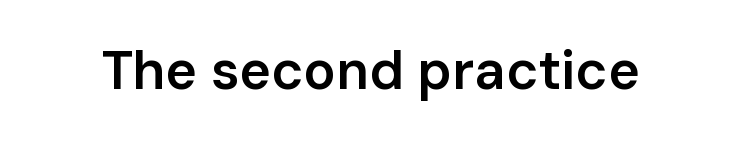
The image shows 54 px semibold sans-serif type, upright; set normal letter spacing, not underlined; low stroke contrast and a medium x-height.
